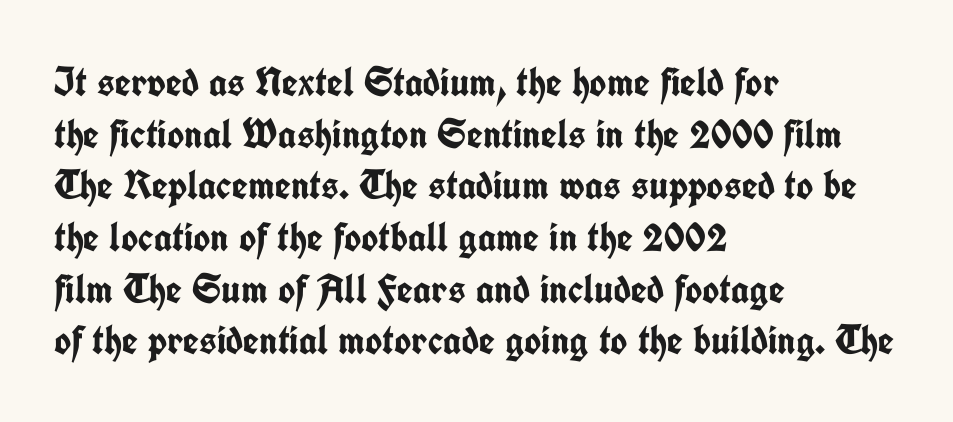
The image shows 41 px semibold, condensed sans-serif type, upright; set left-aligned, normal line spacing (1.26x), normal letter spacing, not underlined; low stroke contrast and a medium x-height.
